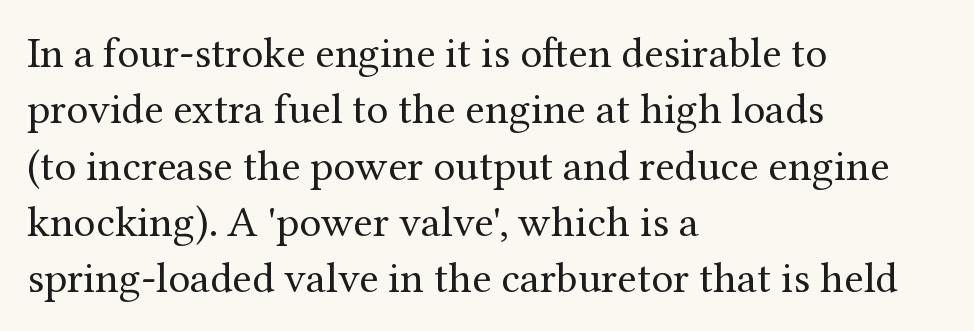
Vertical strokes here are truly vertical. Visually the block forms a straight wall on the left and a jagged coastline on the right. No heavy texture on the line: the type isn't bold. One glance says typical: line gaps are just what's usual.
